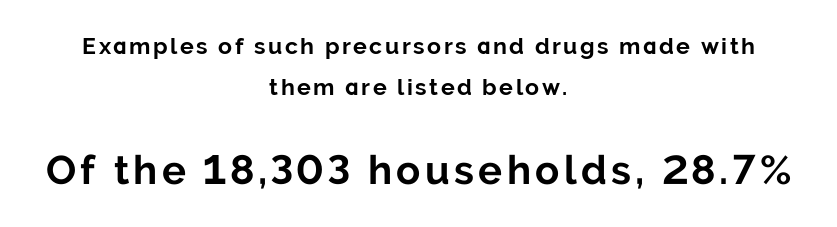
Spacing verdict: proportional, widths tailored to each character. Look at the glyph heights: the lower group is clearly the bigger setting. Strong, thick strokes mark this as bold type. The font's upright variant was chosen for this text. These lines are centered, leaving both edges ragged.
